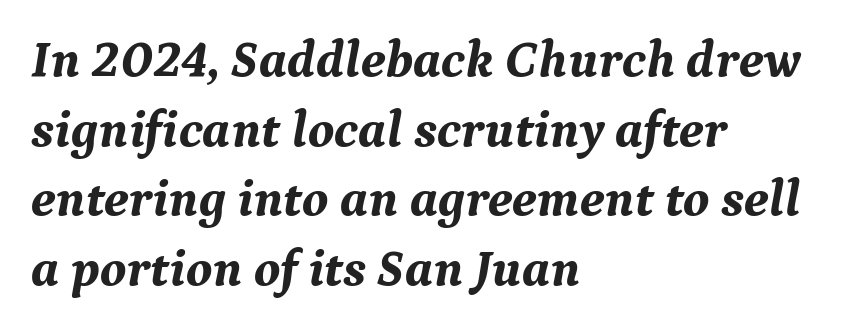
The image shows 52 px bold serif type, italic (leaning right); set left-aligned, normal line spacing (1.34x), normal letter spacing, not underlined; medium stroke contrast and a medium x-height.
